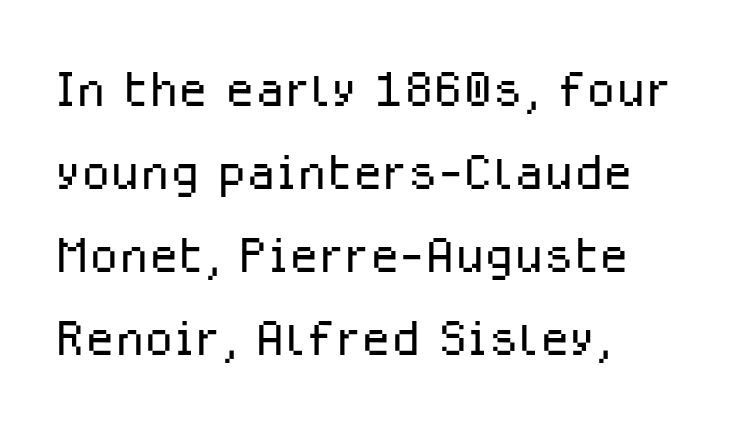
The image shows 68 px light sans-serif type, upright; set left-aligned, line spacing 1.22x, normal letter spacing, not underlined; low stroke contrast and a medium x-height.
